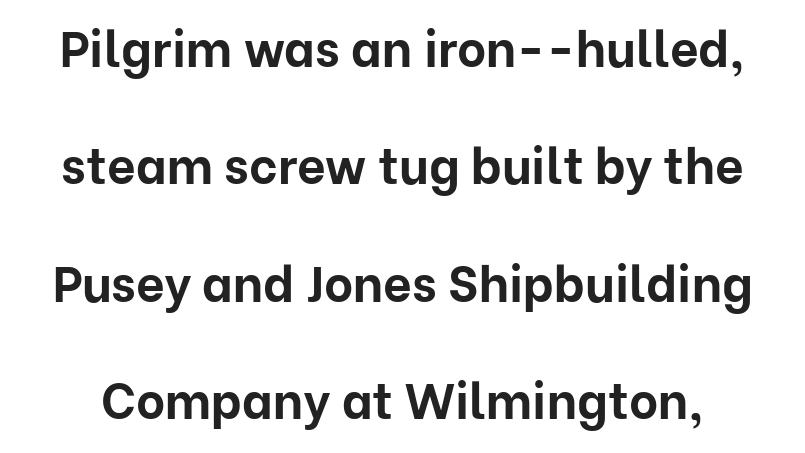
{"serif": "no", "italic": "no", "bold": "yes", "weight": "bold", "width": "normal", "stroke_contrast": "low", "x_height": "medium", "monospaced": "no", "underline": "no", "line_spacing": "loose", "line_spacing_ratio": 2.35, "letter_spacing": "normal", "letter_spacing_em": 0.0, "glyph_px": 50}
